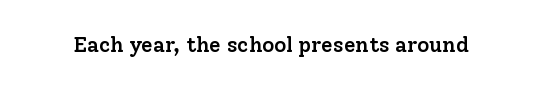
Q: Is the text bold? A: Semi-bold.
Q: Is the text italic (slanted)? A: No, it is upright.
Q: Is the text underlined? A: No.
Q: Is the spacing between letters normal or unusually wide? A: Normal.
